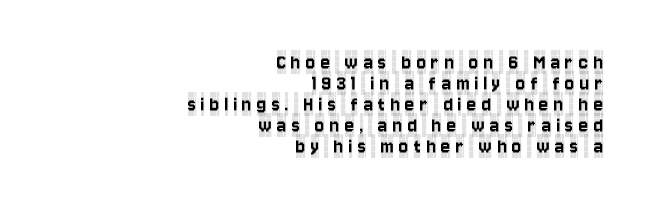
The image shows 22 px text type, upright; set right-aligned, tight line spacing (0.96x), unusually wide letter spacing (+0.24 em), not underlined.
